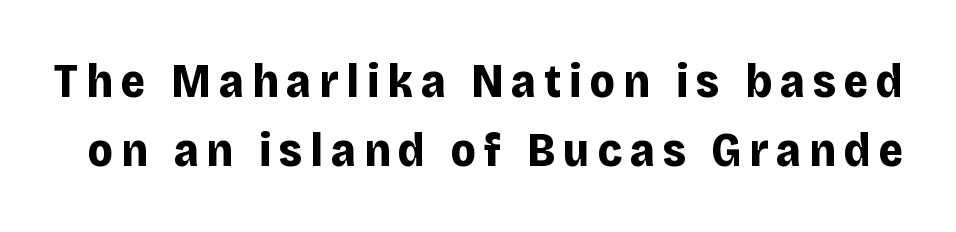
Q: Is the text bold? A: Yes.
Q: Is the text italic (slanted)? A: No, it is upright.
Q: Is the typeface a serif or a sans-serif typeface? A: Sans-serif.
Q: Is the text underlined? A: No.
Q: Is the spacing between lines tight, normal or loose? A: Normal.
Q: Width (condensed, normal, or wide)? A: Normal.
Q: Stroke contrast? A: Low.
Q: x-height? A: Large.
Q: Monospaced? A: No.
